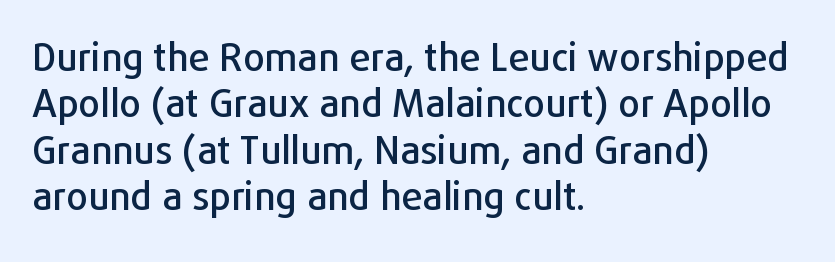
The specimen omits any rule beneath the text block's lines. Reading down the block, your eye returns to a fixed left position each line. The letters advance in unequal steps, a hallmark of proportional type. Observe the ordinary spacing: letters are neighbours, not strangers. Nope, not italic — everything's standing straight. This rendering employs a face without finishing strokes, i.e., a sans-serif.
